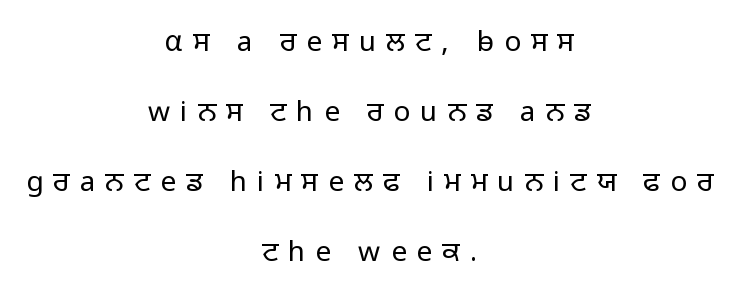
The image shows 28 px light sans-serif type, upright; set centered, loose line spacing (2.5x), unusually wide letter spacing (+0.36 em), not underlined; low stroke contrast and a medium x-height.
